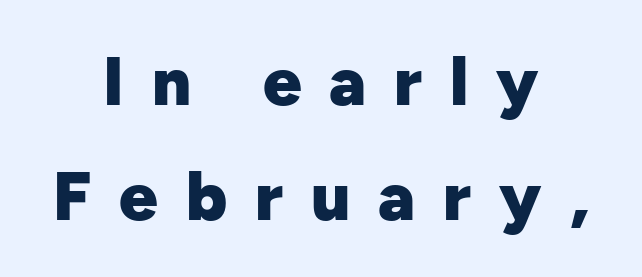
The image shows 68 px heavy sans-serif type, upright; set centered, normal line spacing (1.69x), unusually wide letter spacing (+0.41 em), not underlined; low stroke contrast and a medium x-height.
